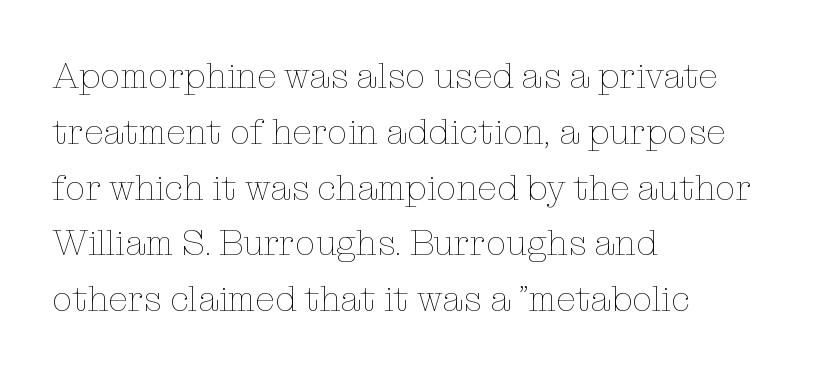
The rendering uses natural spacing where letterforms have individual widths. Ink coverage per letter is moderate at most. Does extra space separate the letters? No, they use regular spacing. Posture: upright roman.
